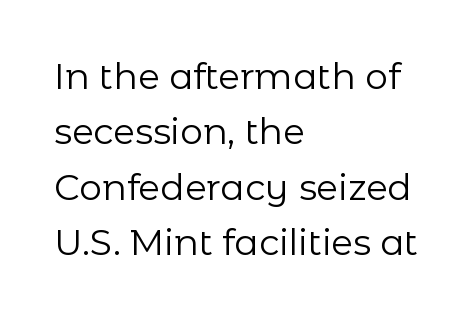
Students, note that the glyphs here touch the page at normal intervals. Upright lettering throughout. Words float on clear page, feet unadorned. Regular leading. The letterforms sit at book weight or below.
